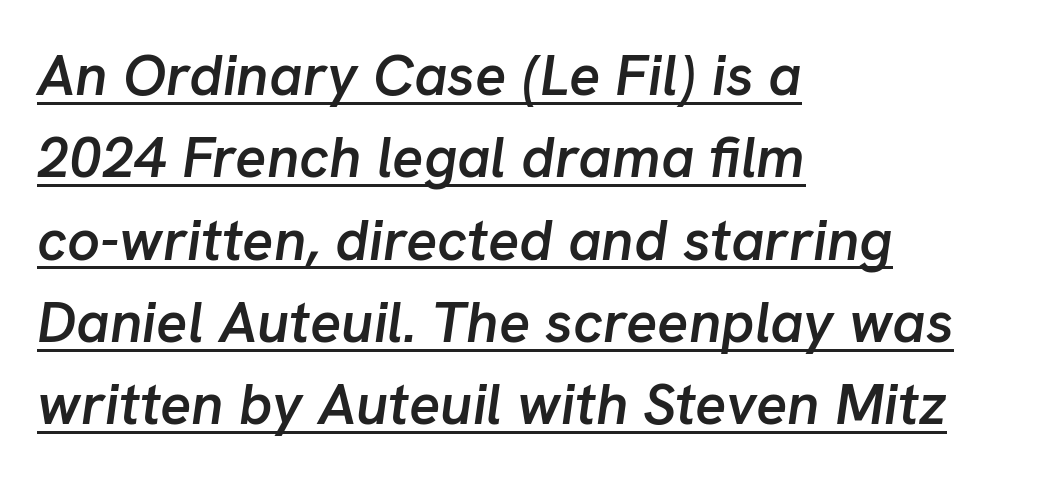
The image shows 58 px semibold type, italic (leaning right); set left-aligned, normal line spacing (1.42x), normal letter spacing, underlined; low stroke contrast and a medium x-height.
